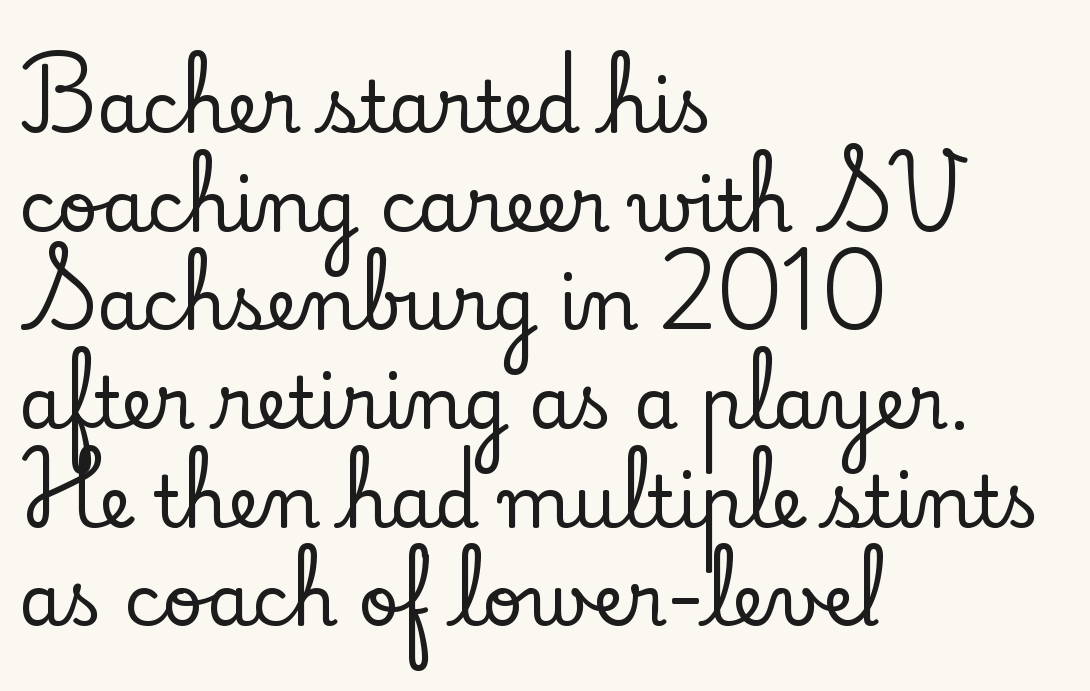
Each word holds together tightly as a unit, with standard inter-letter gaps. The space beneath each line is pristine and unruled. Stroke terminals: seriffed. The letters advance in unequal steps, a hallmark of proportional type. When letters stand straight like this, we call the style roman or upright.
